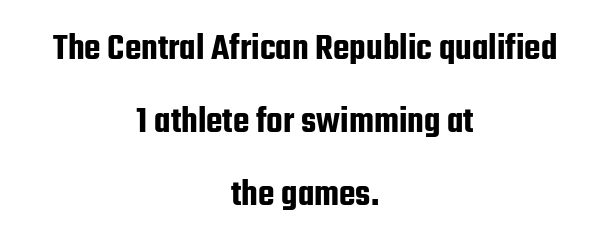
Between one letter and the next there's only the usual sliver of space. Casual observation: everything's sitting right in the middle. This is the regular roman posture of the typeface. You could not count columns in this text — the font is proportionally spaced. The space beneath each line is pristine and unruled. The designer dialed line spacing up above the default.
